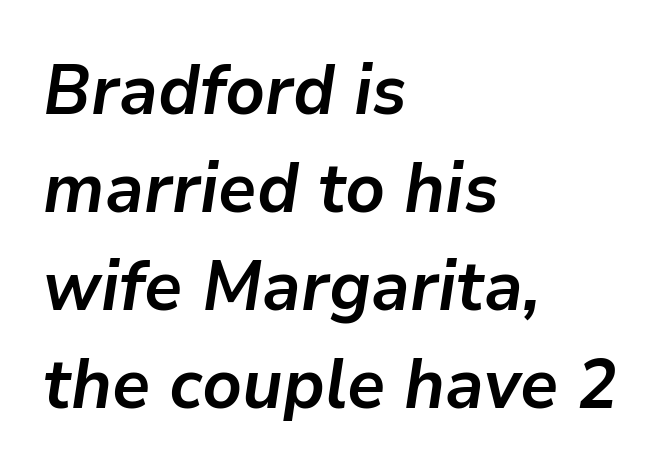
{"italic": "yes", "lean": "right", "slant_degrees": 9, "bold": "yes", "weight": "semibold", "width": "normal", "stroke_contrast": "low", "x_height": "medium", "monospaced": "no", "underline": "no", "align": "left", "line_spacing": "normal", "line_spacing_ratio": 1.4, "letter_spacing": "normal", "letter_spacing_em": 0.0, "glyph_px": 70}
